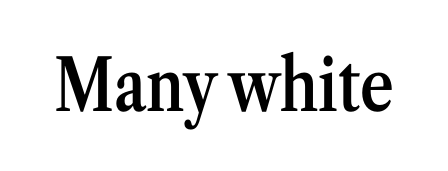
The image shows 72 px semibold, condensed serif type, upright; set normal letter spacing, not underlined; medium stroke contrast and a medium x-height.
